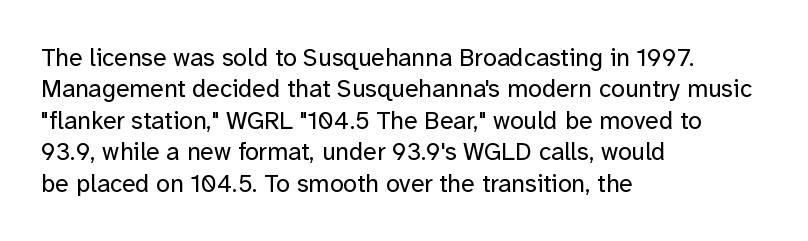
Q: Is the text bold? A: No.
Q: Is the text italic (slanted)? A: No, it is upright.
Q: Is the text underlined? A: No.
Q: How is the paragraph aligned? A: Left-aligned.
Q: Is the spacing between letters normal or unusually wide? A: Normal.
Q: Is the spacing between lines tight, normal or loose? A: Normal.
